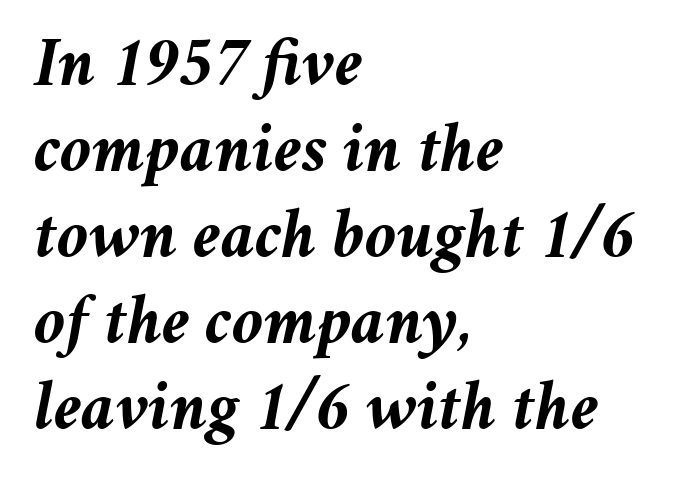
{"italic": "yes", "lean": "right", "slant_degrees": 11, "bold": "yes", "weight": "semibold", "width": "normal", "stroke_contrast": "medium", "x_height": "medium", "monospaced": "no", "underline": "no", "align": "left", "line_spacing_ratio": 1.23, "letter_spacing": "normal", "letter_spacing_em": 0.0, "glyph_px": 70}
